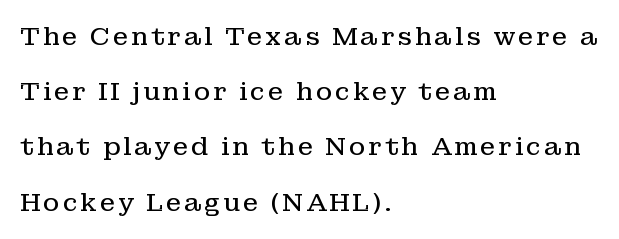
The image shows 25 px text type, upright; set left-aligned, loose line spacing (2.21x), not underlined.
